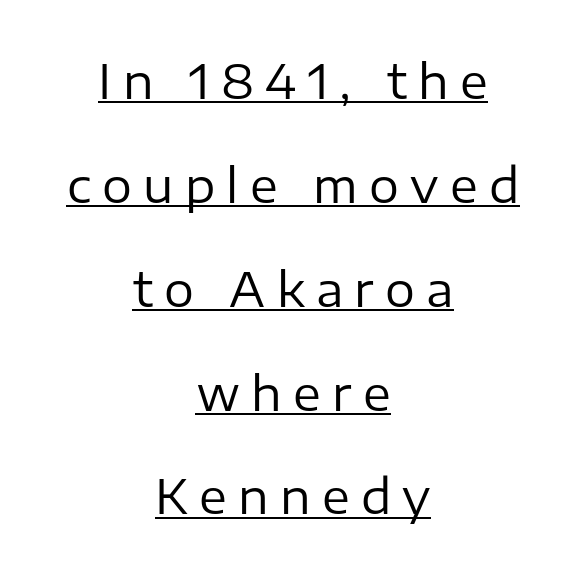
{"serif": "no", "italic": "no", "bold": "no", "weight": "regular", "width": "normal", "stroke_contrast": "low", "x_height": "medium", "monospaced": "no", "underline": "yes", "align": "center", "line_spacing": "loose", "line_spacing_ratio": 2.21, "letter_spacing": "wide", "letter_spacing_em": 0.24, "glyph_px": 47}
